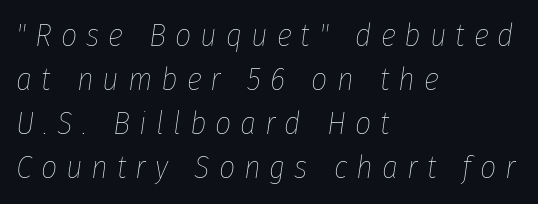
Q: Is the text bold? A: No.
Q: Is the text italic (slanted)? A: Yes, it leans right by about 8 degrees.
Q: Is the text underlined? A: No.
Q: How is the paragraph aligned? A: Left-aligned.
Q: Is the spacing between letters normal or unusually wide? A: Unusually wide.
Q: Is the spacing between lines tight, normal or loose? A: Normal.
Q: Width (condensed, normal, or wide)? A: Condensed.
Q: Stroke contrast? A: Low.
Q: x-height? A: Medium.
Q: Monospaced? A: No.
